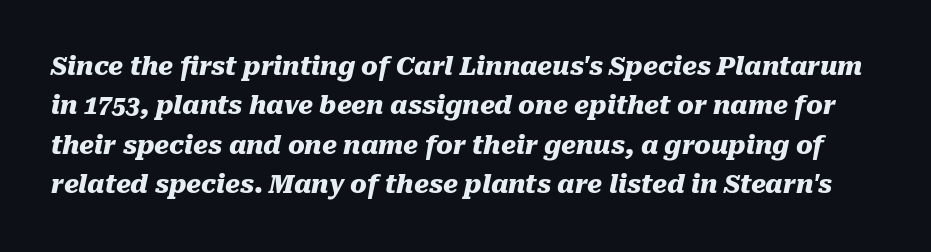
The image shows 25 px bold type, italic (leaning right); set normal line spacing (1.58x), normal letter spacing, not underlined.
